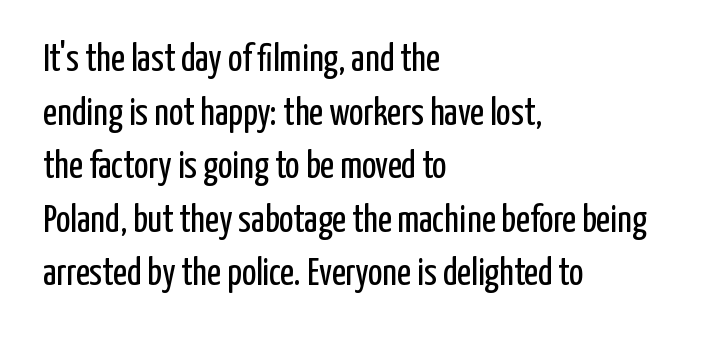
The passage shown is typed in a proportional face where columns would drift. A clean baseline with only descenders dipping below it. Where is the straight margin? On the left. It's the straight-up-and-down kind of type.
